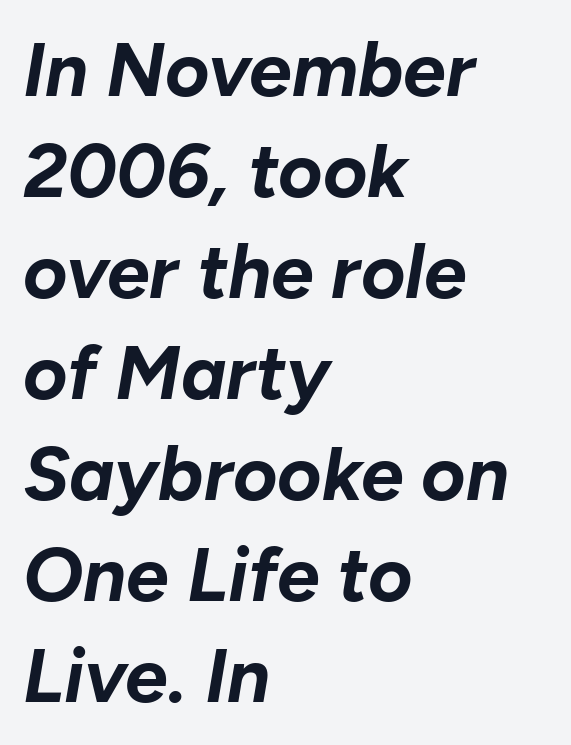
A normal amount of white space separates one row of letters from the next. Thick stems and heavy bowls — unmistakably bold. Leftover space on each line is placed entirely after the last word. Italic? Definitely — the glyphs are oblique. Varying glyph widths throughout — classic text-font behaviour.
